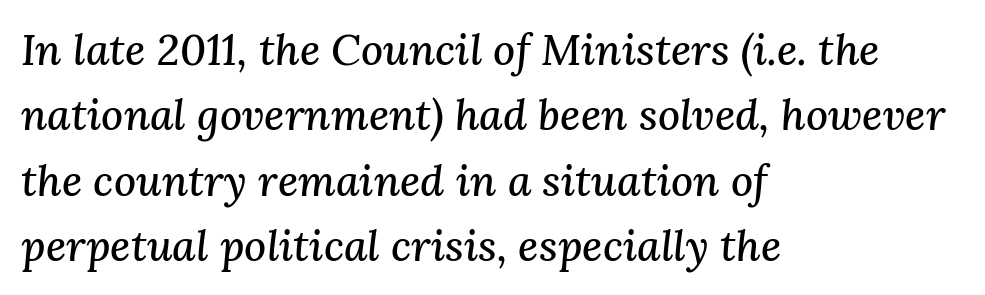
Leftover space on each line is placed entirely after the last word. Looks like regular typesetting: each glyph gets only the width it needs. Beneath every word, the page is bare. The tracking reads as untouched default to a designer's eye. Every character sits at an angle, as italics do. What kind of face is this? One with serifs.
